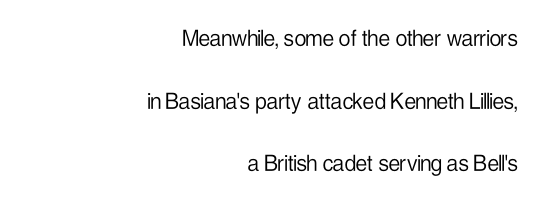
Q: Is the text bold? A: No.
Q: Is the text italic (slanted)? A: No, it is upright.
Q: Is the text underlined? A: No.
Q: How is the paragraph aligned? A: Right-aligned.
Q: Is the spacing between letters normal or unusually wide? A: Normal.
Q: Is the spacing between lines tight, normal or loose? A: Loose.
